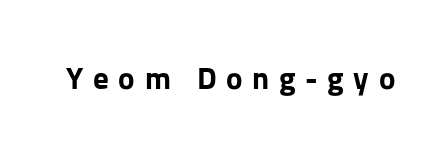
The image shows 31 px bold sans-serif type, upright; set unusually wide letter spacing (+0.31 em), not underlined; low stroke contrast and a medium x-height.
